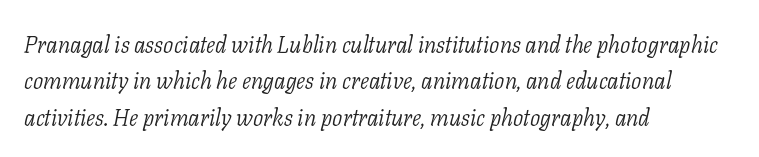
{"italic": "yes", "lean": "right", "slant_degrees": 11, "bold": "no", "underline": "no", "align": "left", "line_spacing": "normal", "line_spacing_ratio": 1.58, "letter_spacing": "normal", "letter_spacing_em": 0.0, "glyph_px": 23}
